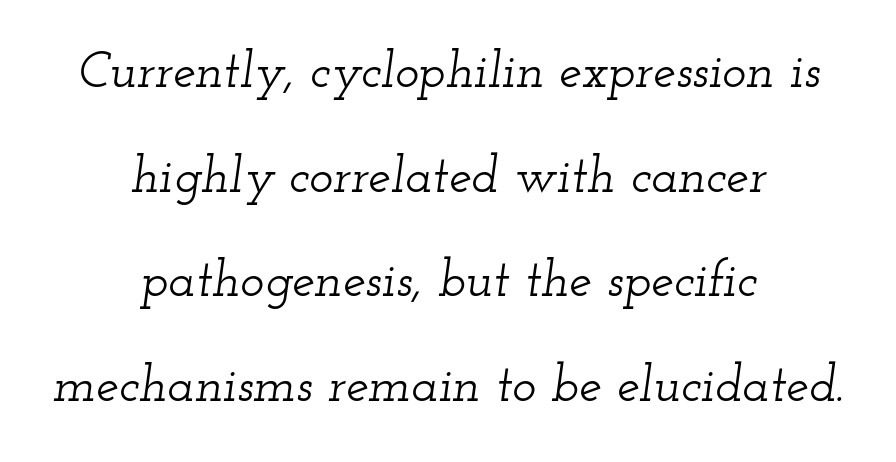
Q: Is the text italic (slanted)? A: Yes, it leans right by about 12 degrees.
Q: Is the typeface a serif or a sans-serif typeface? A: Serif.
Q: Is the text underlined? A: No.
Q: How is the paragraph aligned? A: Centered.
Q: Is the spacing between letters normal or unusually wide? A: Normal.
Q: Is the spacing between lines tight, normal or loose? A: Loose.
Q: Width (condensed, normal, or wide)? A: Wide.
Q: Stroke contrast? A: Low.
Q: x-height? A: Small.
Q: Monospaced? A: No.
